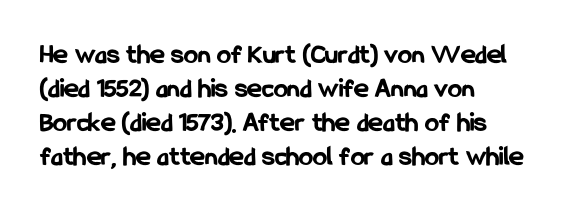
{"serif": "no", "italic": "no", "bold": "yes", "weight": "bold", "width": "condensed", "stroke_contrast": "low", "x_height": "medium", "monospaced": "no", "underline": "no", "align": "left", "line_spacing_ratio": 1.22, "letter_spacing": "normal", "letter_spacing_em": 0.0, "glyph_px": 28}
